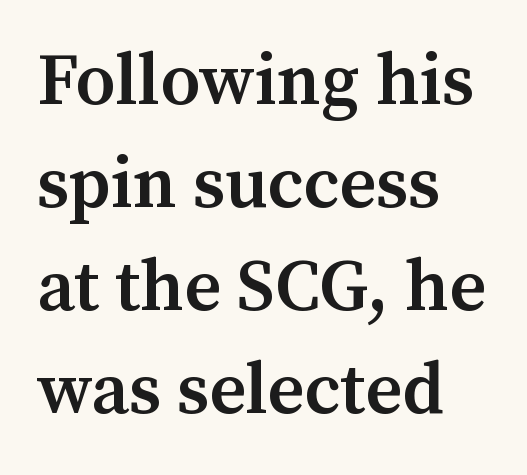
{"serif": "yes", "italic": "no", "bold": "semi", "weight": "semibold", "width": "normal", "stroke_contrast": "medium", "x_height": "medium", "monospaced": "no", "underline": "no", "align": "left", "line_spacing": "normal", "line_spacing_ratio": 1.43, "letter_spacing": "normal", "letter_spacing_em": 0.0, "glyph_px": 72}
